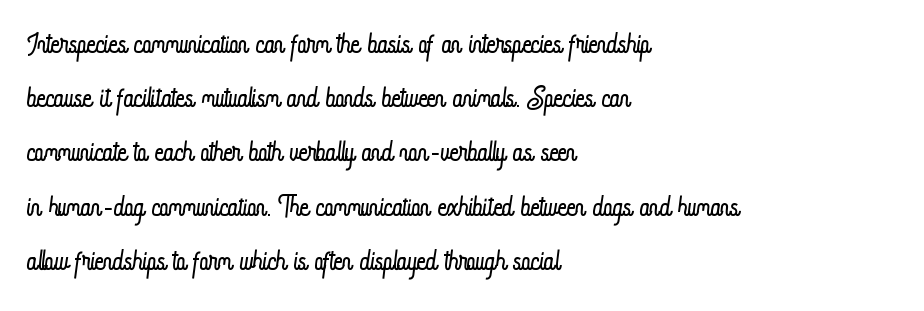
{"bold": "no", "weight": "light", "width": "condensed", "stroke_contrast": "low", "x_height": "small", "monospaced": "no", "underline": "no", "align": "left", "line_spacing": "normal", "line_spacing_ratio": 1.39, "letter_spacing": "normal", "letter_spacing_em": 0.0, "glyph_px": 39}
